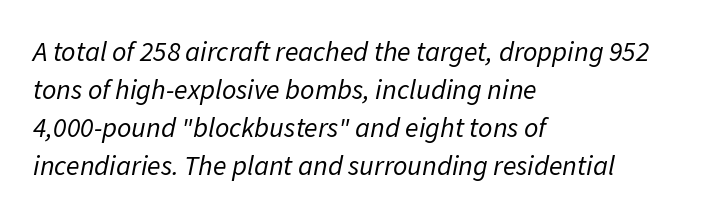
Inter-character spacing is left at the font's built-in metrics. If you drew a ruler down the left edge, every line would touch it. Each row of text sits above clean, open space. This sample has the flowing, uneven cadence of proportional lettering.
